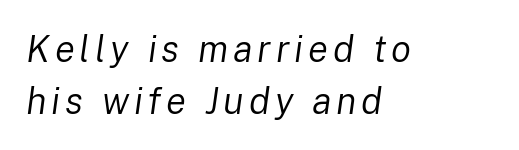
Q: Is the text bold? A: No.
Q: Is the text italic (slanted)? A: Yes, it leans right by about 8 degrees.
Q: Is the text underlined? A: No.
Q: How is the paragraph aligned? A: Left-aligned.
Q: Is the spacing between lines tight, normal or loose? A: Normal.
Q: Width (condensed, normal, or wide)? A: Normal.
Q: Stroke contrast? A: Low.
Q: x-height? A: Medium.
Q: Monospaced? A: No.
